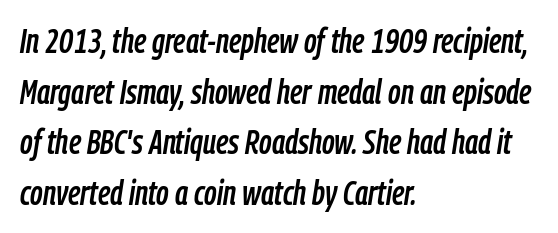
{"italic": "yes", "lean": "right", "slant_degrees": 9, "width": "condensed", "stroke_contrast": "low", "x_height": "medium", "monospaced": "no", "underline": "no", "align": "left", "line_spacing": "normal", "line_spacing_ratio": 1.49, "letter_spacing": "normal", "letter_spacing_em": 0.0, "glyph_px": 34}
